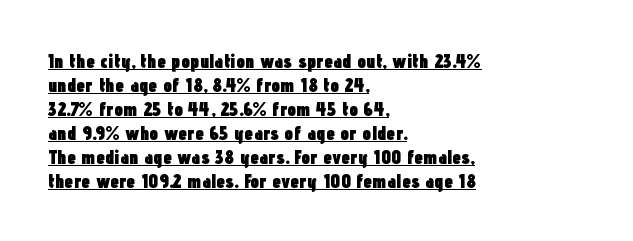
The lettering holds an erect, upright posture throughout. The paragraph has a hard left edge and a soft right edge. The font is running at its bold setting. A rule runs beneath these lines of type. The line texture is even and compact thanks to regular tracking.
